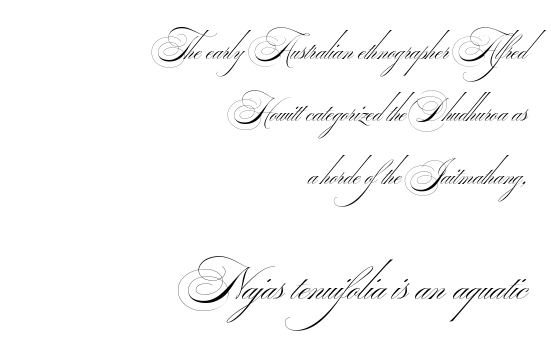
Q: Is the text bold? A: No.
Q: Is the typeface a serif or a sans-serif typeface? A: Sans-serif.
Q: Is the text underlined? A: No.
Q: How is the paragraph aligned? A: Right-aligned.
Q: Is the spacing between letters normal or unusually wide? A: Normal.
Q: Is the spacing between lines tight, normal or loose? A: Loose.
Q: Which block of text is set in a larger size, the first (top) or the second (bottom)? A: The second (bottom) one.
Q: Width (condensed, normal, or wide)? A: Wide.
Q: Stroke contrast? A: Medium.
Q: Monospaced? A: No.
